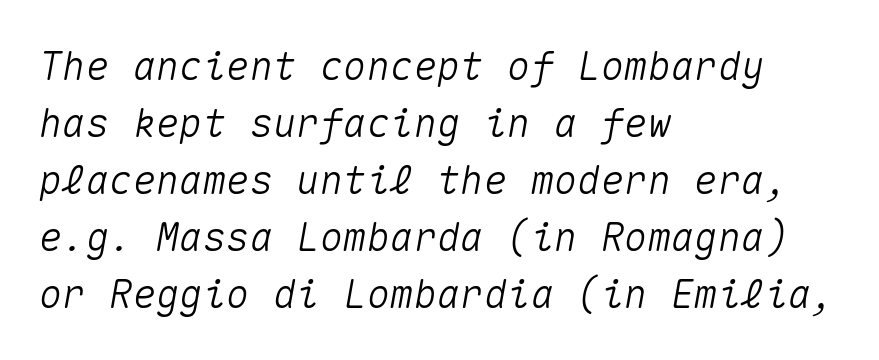
Q: Is the text italic (slanted)? A: Yes, it leans right by about 10 degrees.
Q: Is the text underlined? A: No.
Q: How is the paragraph aligned? A: Left-aligned.
Q: Is the spacing between letters normal or unusually wide? A: Normal.
Q: Is the spacing between lines tight, normal or loose? A: Normal.
Q: Width (condensed, normal, or wide)? A: Normal.
Q: Stroke contrast? A: Medium.
Q: x-height? A: Medium.
Q: Monospaced? A: Yes.
